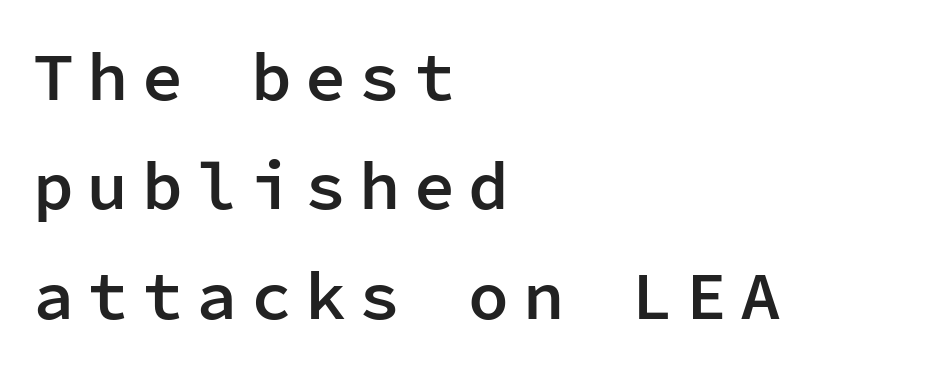
The image shows 68 px semibold sans-serif type, upright, monospaced; set left-aligned, normal line spacing (1.61x), unusually wide letter spacing (+0.2 em), not underlined; low stroke contrast and a medium x-height.
